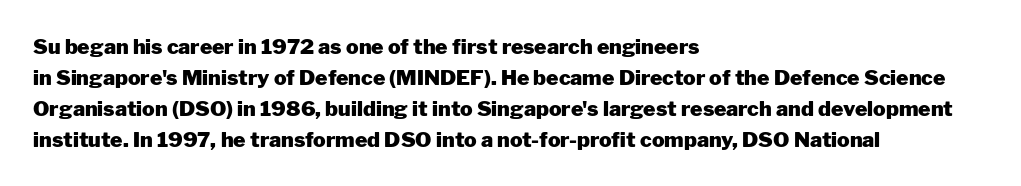
Posture: vertical. A classic flush-left, rag-right setting is used for this passage. Horizontal bands of white between lines are of average thickness. Each word holds together tightly as a unit, with standard inter-letter gaps. The font is running at its bold setting.
